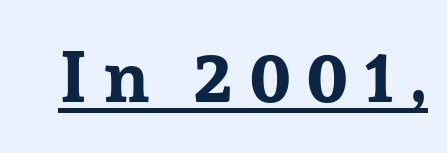
Q: Is the text bold? A: Yes.
Q: Is the text italic (slanted)? A: No, it is upright.
Q: Is the typeface a serif or a sans-serif typeface? A: Serif.
Q: Is the text underlined? A: Yes.
Q: Is the spacing between letters normal or unusually wide? A: Unusually wide.
Q: Width (condensed, normal, or wide)? A: Normal.
Q: Stroke contrast? A: Low.
Q: x-height? A: Medium.
Q: Monospaced? A: No.
